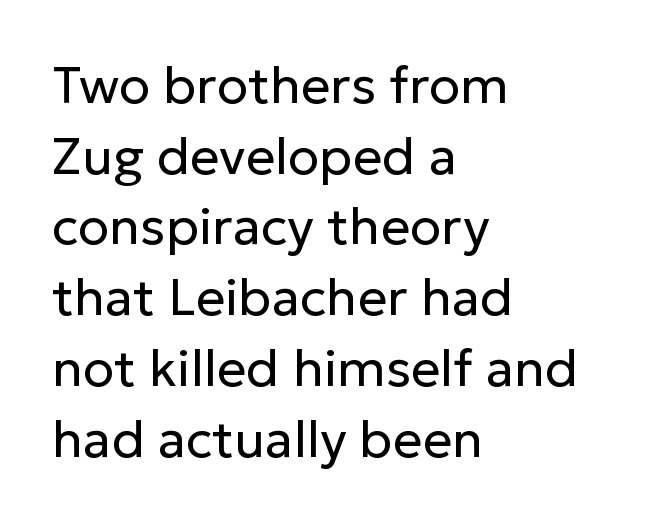
A typesetter would mark this as roman, not italic. Compared with a centered layout, this one pins lines to the left instead. Has an underline been added? It has not. Inter-character spacing is left at the font's built-in metrics.
